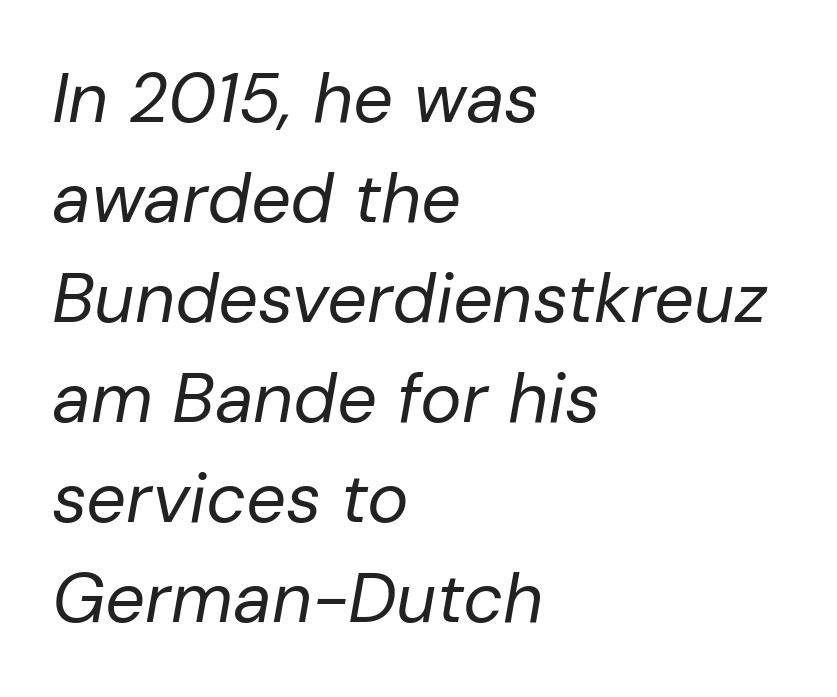
Q: Is the text bold? A: No.
Q: Is the text italic (slanted)? A: Yes, it leans right by about 10 degrees.
Q: Is the text underlined? A: No.
Q: How is the paragraph aligned? A: Left-aligned.
Q: Is the spacing between letters normal or unusually wide? A: Normal.
Q: Is the spacing between lines tight, normal or loose? A: Normal.
Q: Width (condensed, normal, or wide)? A: Normal.
Q: Stroke contrast? A: Low.
Q: x-height? A: Medium.
Q: Monospaced? A: No.
